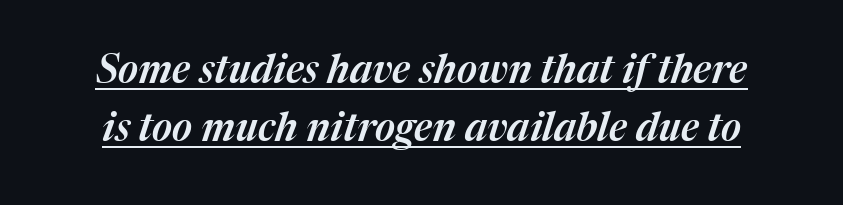
Q: Is the text italic (slanted)? A: Yes, it leans right by about 17 degrees.
Q: Is the text underlined? A: Yes.
Q: Is the spacing between letters normal or unusually wide? A: Normal.
Q: Is the spacing between lines tight, normal or loose? A: Normal.
Q: Width (condensed, normal, or wide)? A: Normal.
Q: Stroke contrast? A: Medium.
Q: x-height? A: Medium.
Q: Monospaced? A: No.
